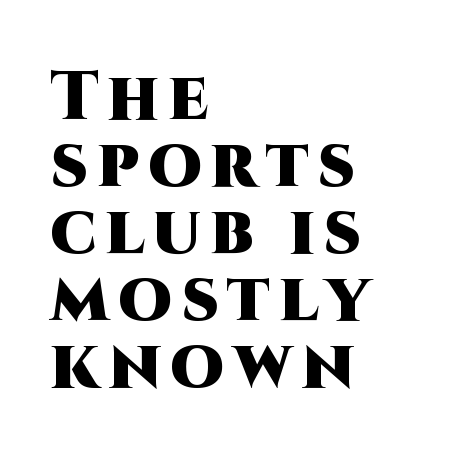
Q: Is the text bold? A: Yes.
Q: Is the text italic (slanted)? A: No, it is upright.
Q: Is the typeface a serif or a sans-serif typeface? A: Sans-serif.
Q: Is the text underlined? A: No.
Q: How is the paragraph aligned? A: Left-aligned.
Q: Is the spacing between lines tight, normal or loose? A: Tight.
Q: Width (condensed, normal, or wide)? A: Normal.
Q: Stroke contrast? A: High.
Q: x-height? A: Large.
Q: Monospaced? A: No.
